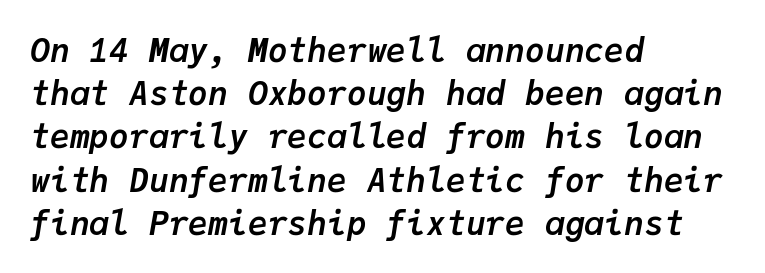
{"italic": "yes", "lean": "right", "slant_degrees": 9, "bold": "yes", "weight": "semibold", "width": "normal", "stroke_contrast": "low", "x_height": "medium", "monospaced": "yes", "underline": "no", "align": "left", "line_spacing": "normal", "line_spacing_ratio": 1.31, "letter_spacing": "normal", "letter_spacing_em": 0.0, "glyph_px": 33}
